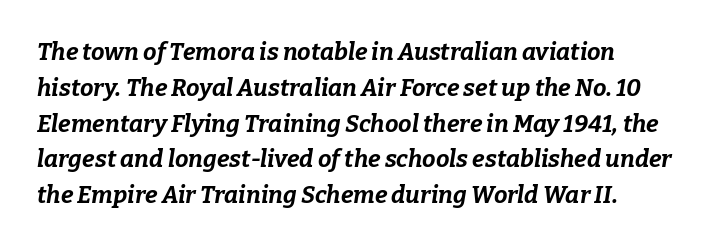
Q: Is the text bold? A: Yes.
Q: Is the text italic (slanted)? A: Yes, it leans right by about 9 degrees.
Q: Is the text underlined? A: No.
Q: How is the paragraph aligned? A: Left-aligned.
Q: Is the spacing between letters normal or unusually wide? A: Normal.
Q: Is the spacing between lines tight, normal or loose? A: Normal.
